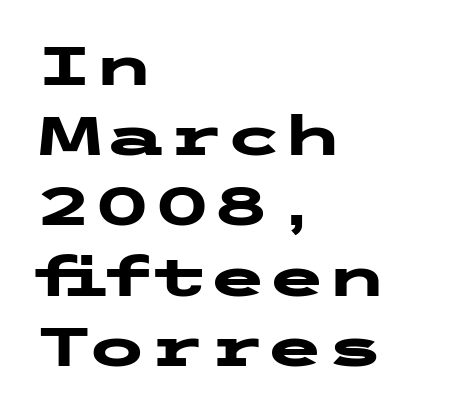
Typeset ragged right — the left edge is the straight one. Vertical strokes here are truly vertical. Classification — sans serif. Caption: standard tracking, unaltered. One glance says typical: line gaps are just what's usual.
